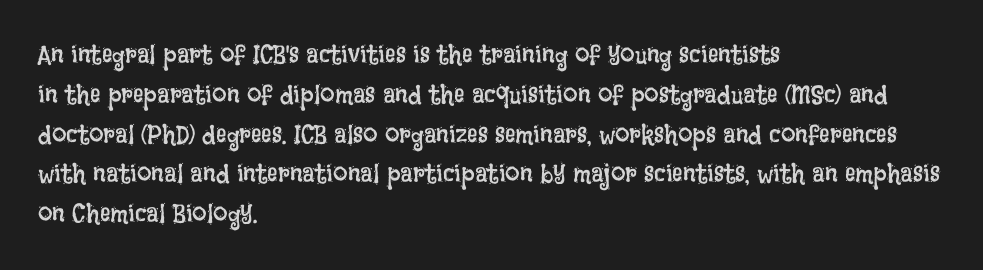
Nobody touched the tracking dial on this one. Line starts are locked; line ends wander. The block of text has a typical density, with ordinary space between rows. The glyphs are unaccompanied by any horizontal stroke below them. Notice how the stems are strictly vertical — no italics here. These glyphs show unthickened strokes, regular width or finer.
